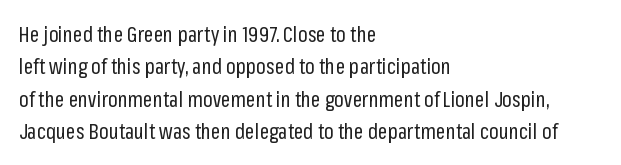
{"italic": "no", "bold": "no", "underline": "no", "align": "left", "line_spacing": "normal", "line_spacing_ratio": 1.54, "letter_spacing": "normal", "letter_spacing_em": 0.0, "glyph_px": 21}
